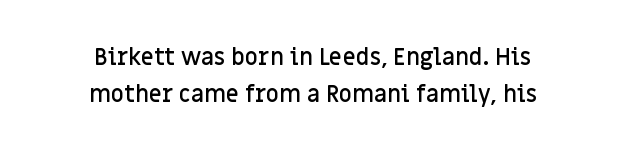
Typeset on center — no edge is straight. Honestly, the letter spacing is just normal — you wouldn't notice it. This is the in-between weight designers call semibold or demi. Nobody drew a line under any word here. A typesetter would mark this as roman, not italic.
